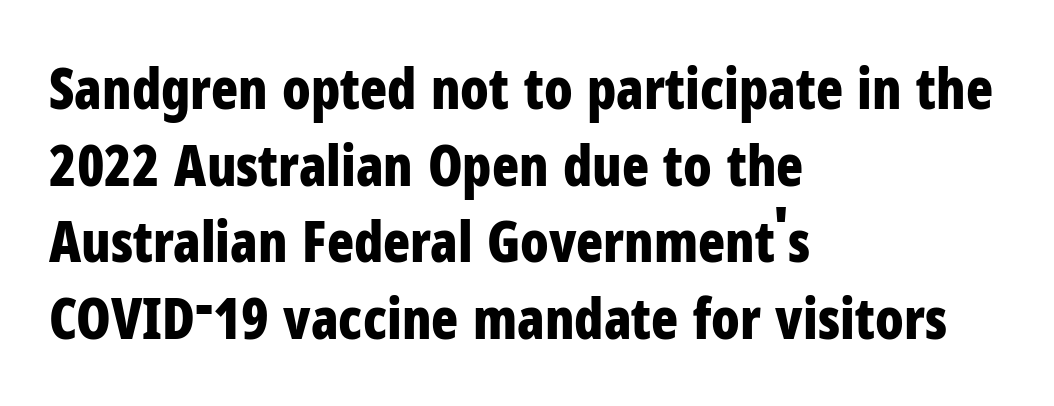
{"serif": "no", "italic": "no", "bold": "yes", "weight": "bold", "width": "condensed", "stroke_contrast": "low", "x_height": "medium", "monospaced": "no", "underline": "no", "align": "left", "line_spacing": "normal", "line_spacing_ratio": 1.37, "letter_spacing": "normal", "letter_spacing_em": 0.0, "glyph_px": 56}
